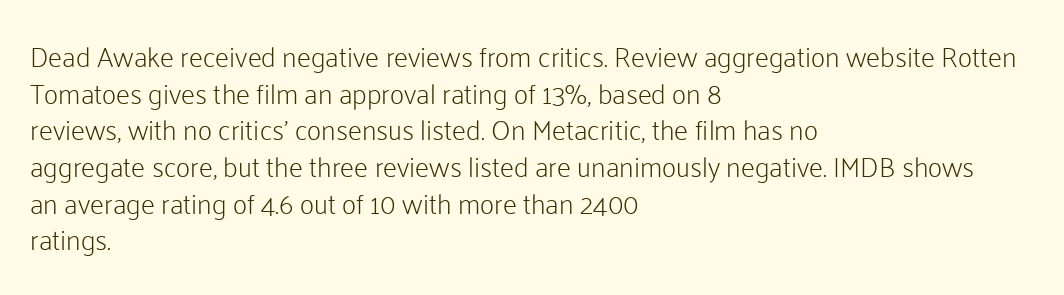
Q: Is the text bold? A: No.
Q: Is the text italic (slanted)? A: No, it is upright.
Q: Is the typeface a serif or a sans-serif typeface? A: Sans-serif.
Q: Is the text underlined? A: No.
Q: How is the paragraph aligned? A: Left-aligned.
Q: Is the spacing between letters normal or unusually wide? A: Normal.
Q: Is the spacing between lines tight, normal or loose? A: Normal.
Q: Width (condensed, normal, or wide)? A: Normal.
Q: Stroke contrast? A: Low.
Q: x-height? A: Medium.
Q: Monospaced? A: No.
